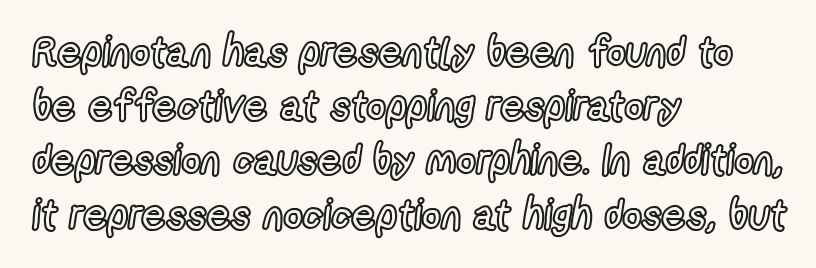
The image shows 42 px condensed type; set left-aligned, normal line spacing (1.29x), normal letter spacing, not underlined; a medium x-height.
